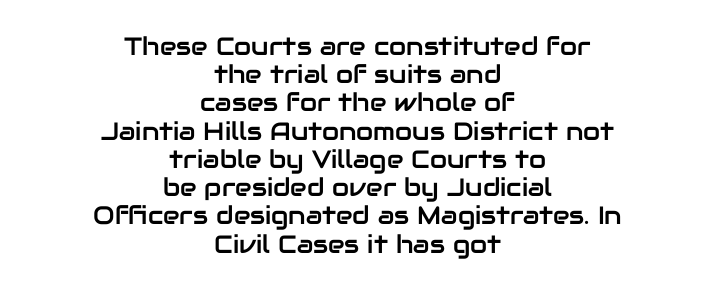
{"italic": "no", "underline": "no", "align": "center", "line_spacing": "tight", "line_spacing_ratio": 1.13, "letter_spacing": "normal", "letter_spacing_em": 0.0, "glyph_px": 25}
